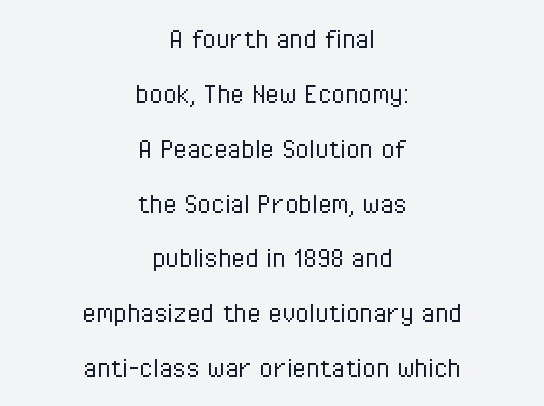
{"serif": "no", "italic": "no", "bold": "no", "weight": "light", "width": "condensed", "stroke_contrast": "low", "x_height": "medium", "monospaced": "no", "underline": "no", "align": "center", "line_spacing_ratio": 1.77, "letter_spacing": "normal", "letter_spacing_em": 0.0, "glyph_px": 31}
